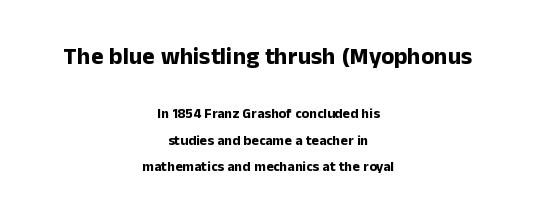
{"italic": "no", "bold": "yes", "underline": "no", "align": "center", "line_spacing_ratio": 1.88, "letter_spacing": "normal", "letter_spacing_em": 0.0, "larger_block": "first", "size_ratio": 1.71, "glyph_px": 24}
